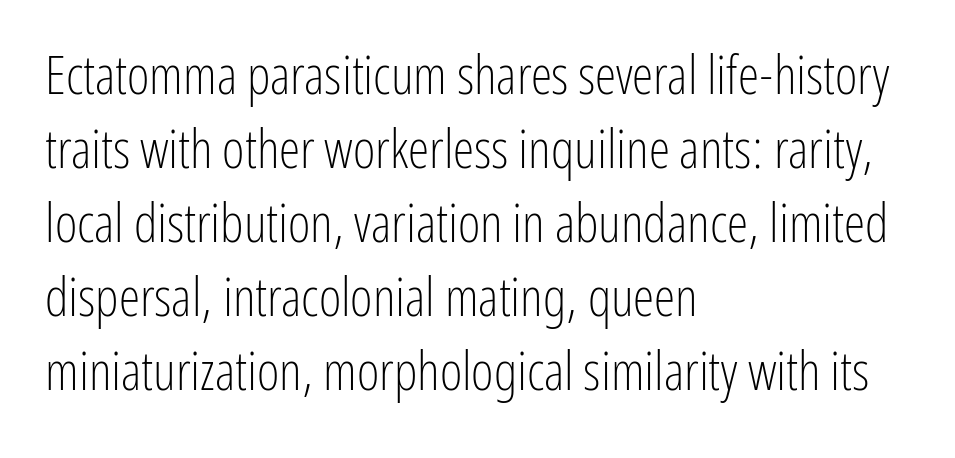
This rendering leaves character spacing at its baseline value. Leading: standard. Typeset ragged right — the left edge is the straight one. A quiet, ordinary-to-light weight characterises the typeface.
